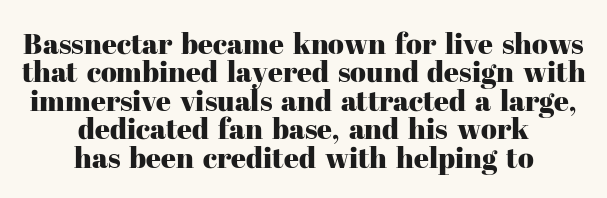
{"serif": "yes", "italic": "no", "width": "normal", "stroke_contrast": "high", "x_height": "medium", "monospaced": "no", "underline": "no", "align": "center", "line_spacing": "tight", "line_spacing_ratio": 0.98, "letter_spacing": "normal", "letter_spacing_em": 0.0, "glyph_px": 29}
